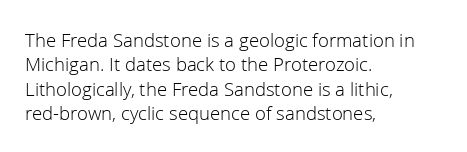
Q: Is the text bold? A: No.
Q: Is the text italic (slanted)? A: No, it is upright.
Q: Is the text underlined? A: No.
Q: How is the paragraph aligned? A: Left-aligned.
Q: Is the spacing between letters normal or unusually wide? A: Normal.
